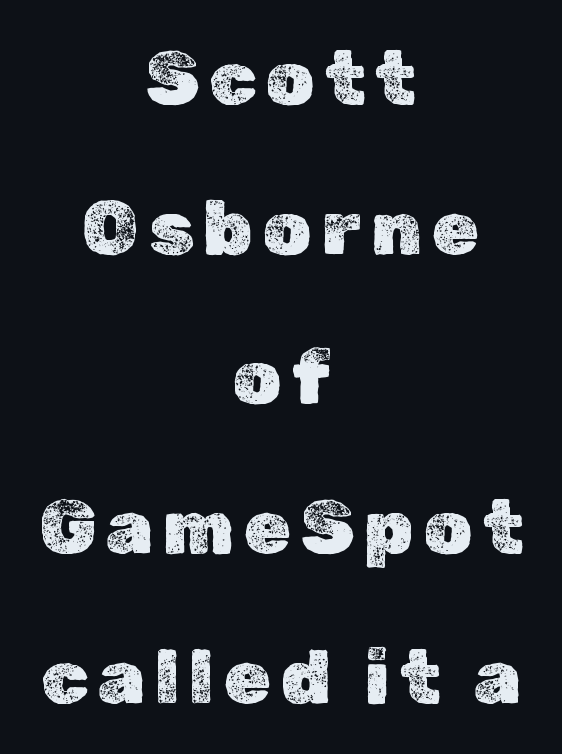
{"italic": "no", "width": "normal", "x_height": "medium", "monospaced": "no", "underline": "no", "align": "center", "line_spacing": "loose", "line_spacing_ratio": 1.97, "glyph_px": 76}
